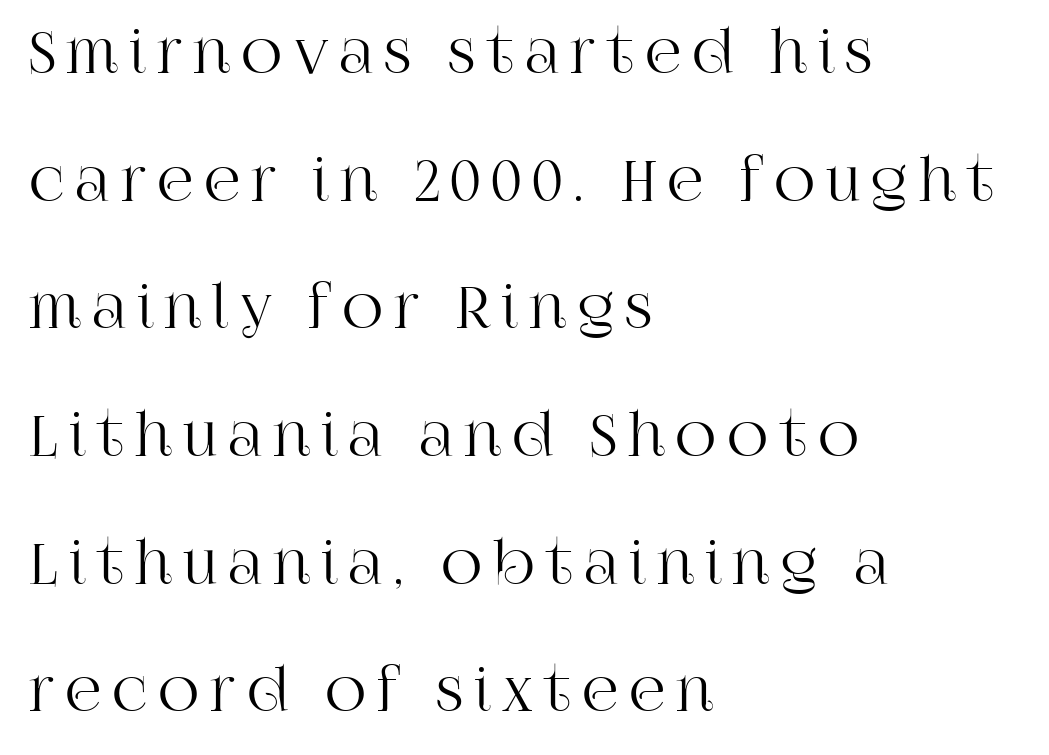
Check the space under the baseline: it is left empty. The rendering shows small feet on the letterforms — a serif design. In terms of leading, this rendering errs on the spacious side. This sample is left-justified, so line endings fall wherever the words run out. Ascenders rise straight up at ninety degrees.
